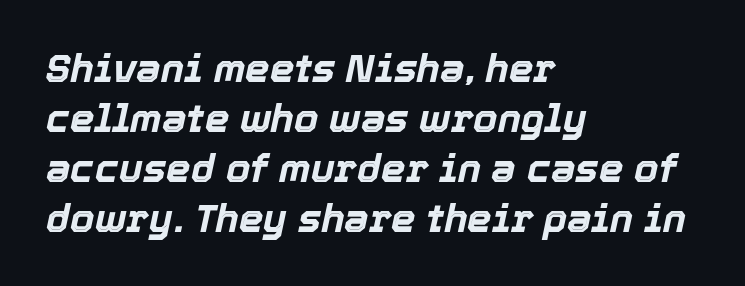
{"italic": "yes", "lean": "right", "slant_degrees": 12, "bold": "yes", "weight": "bold", "width": "normal", "x_height": "medium", "monospaced": "no", "underline": "no", "align": "left", "line_spacing": "normal", "line_spacing_ratio": 1.28, "letter_spacing": "normal", "letter_spacing_em": 0.0, "glyph_px": 39}
